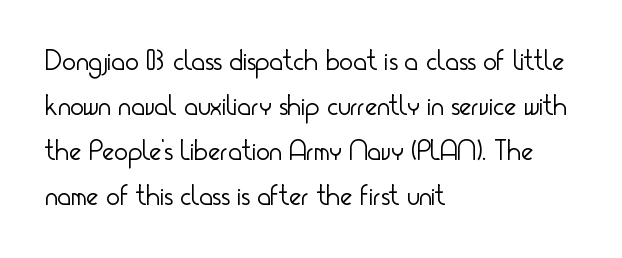
{"serif": "no", "italic": "no", "bold": "no", "weight": "light", "width": "condensed", "stroke_contrast": "low", "x_height": "small", "monospaced": "no", "underline": "no", "align": "left", "line_spacing": "normal", "line_spacing_ratio": 1.55, "letter_spacing": "normal", "letter_spacing_em": 0.0, "glyph_px": 29}
